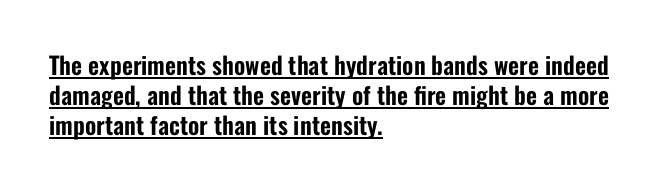
The image shows 24 px text type, upright; set left-aligned, line spacing 1.24x, normal letter spacing, underlined.
